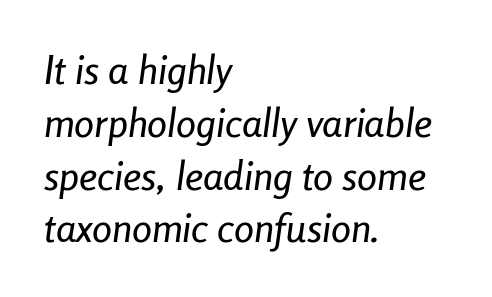
{"italic": "yes", "lean": "right", "slant_degrees": 8, "width": "condensed", "stroke_contrast": "low", "x_height": "medium", "monospaced": "no", "underline": "no", "align": "left", "line_spacing": "normal", "line_spacing_ratio": 1.32, "letter_spacing": "normal", "letter_spacing_em": 0.0, "glyph_px": 40}
